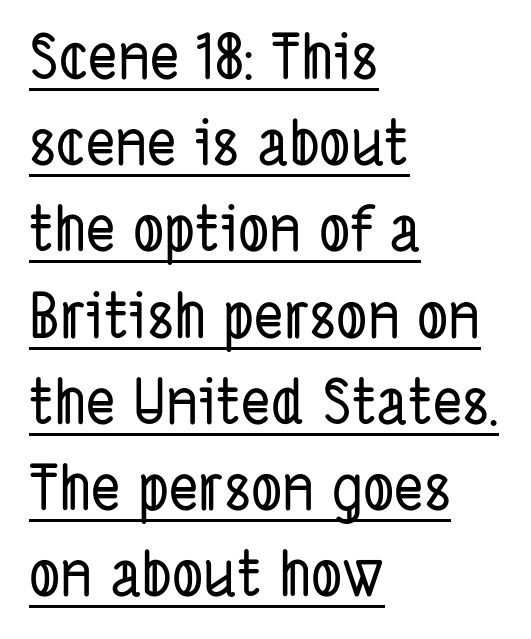
The image shows 62 px condensed sans-serif type; set left-aligned, normal line spacing (1.39x), normal letter spacing, underlined; low stroke contrast and a medium x-height.
